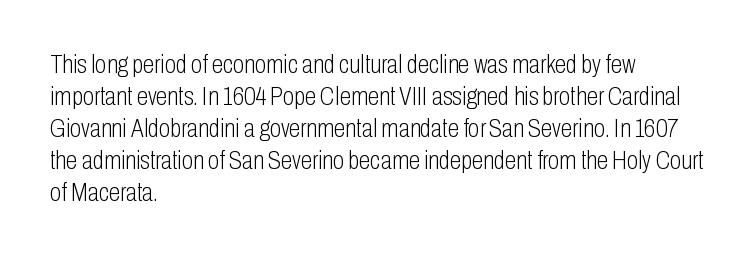
Q: Is the text bold? A: No.
Q: Is the text italic (slanted)? A: No, it is upright.
Q: Is the text underlined? A: No.
Q: How is the paragraph aligned? A: Left-aligned.
Q: Is the spacing between letters normal or unusually wide? A: Normal.
